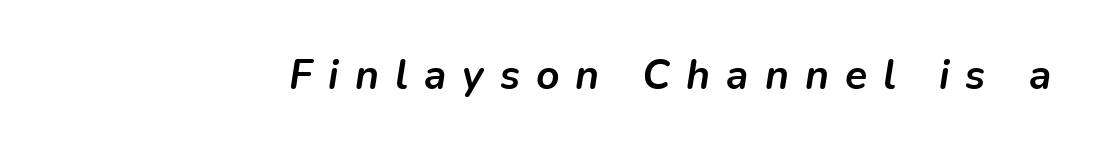
These lines were composed using italics. What stands out about the letter spacing? Its width — letters are far apart. Look at the stroke-to-counter ratio: heavy, a bold. A typesetter would call this proportional, since set widths differ per character. Lines of text with bare space underneath.
